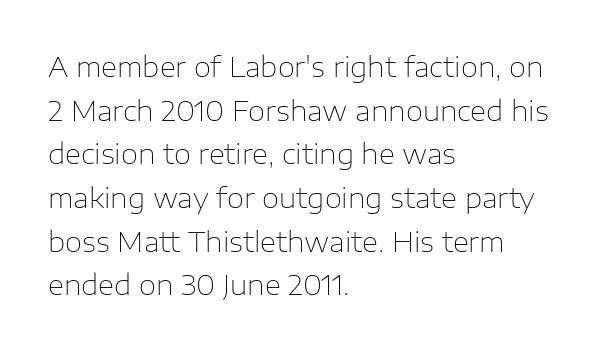
Regarding leading, the lines here are spaced in the standard way. The rendering shows plain stroke endings on the letterforms — a sans-serif design. Every row of glyphs begins at an identical x-position on the left. Descenders hang freely into open space.
